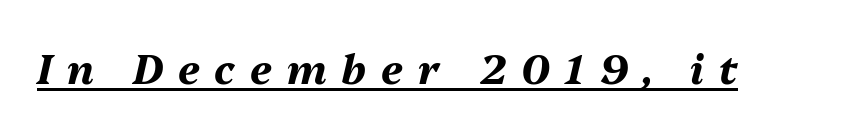
Q: Is the text bold? A: Yes.
Q: Is the text italic (slanted)? A: Yes, it leans right by about 13 degrees.
Q: Is the text underlined? A: Yes.
Q: Is the spacing between letters normal or unusually wide? A: Unusually wide.
Q: Width (condensed, normal, or wide)? A: Normal.
Q: Stroke contrast? A: Medium.
Q: x-height? A: Medium.
Q: Monospaced? A: No.
